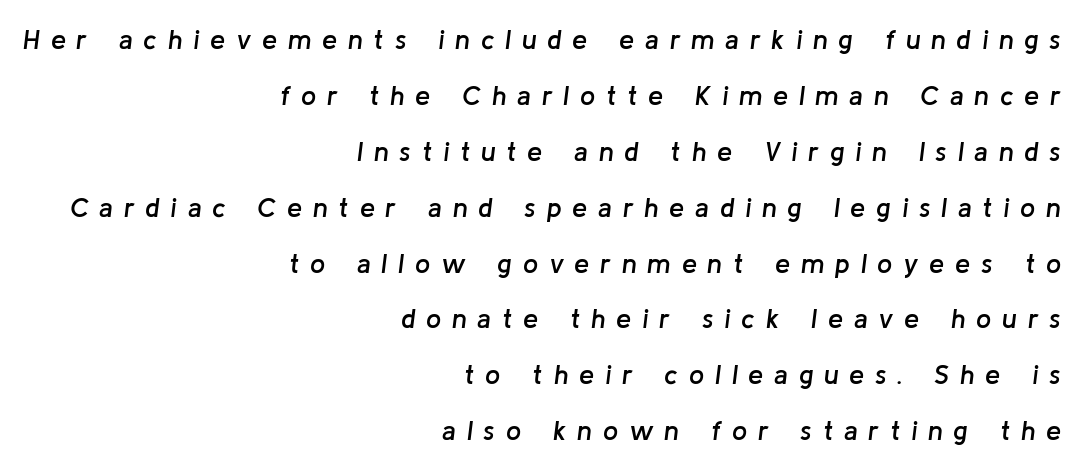
{"italic": "yes", "lean": "right", "slant_degrees": 8, "bold": "semi", "underline": "no", "align": "right", "line_spacing": "loose", "line_spacing_ratio": 2.07, "letter_spacing": "wide", "letter_spacing_em": 0.4, "glyph_px": 27}
